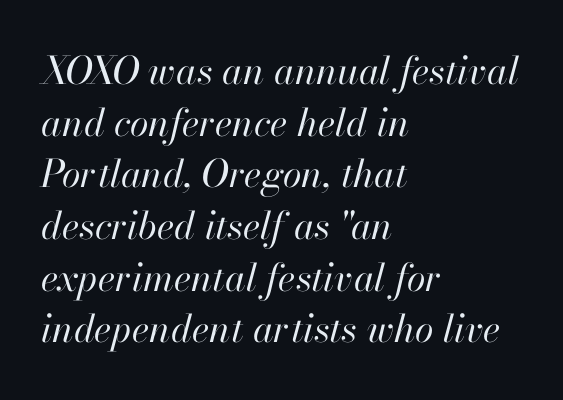
Q: Is the text bold? A: No.
Q: Is the text italic (slanted)? A: Yes, it leans right by about 13 degrees.
Q: Is the text underlined? A: No.
Q: How is the paragraph aligned? A: Left-aligned.
Q: Is the spacing between letters normal or unusually wide? A: Normal.
Q: Is the spacing between lines tight, normal or loose? A: Normal.
Q: Width (condensed, normal, or wide)? A: Normal.
Q: Stroke contrast? A: High.
Q: x-height? A: Small.
Q: Monospaced? A: No.
